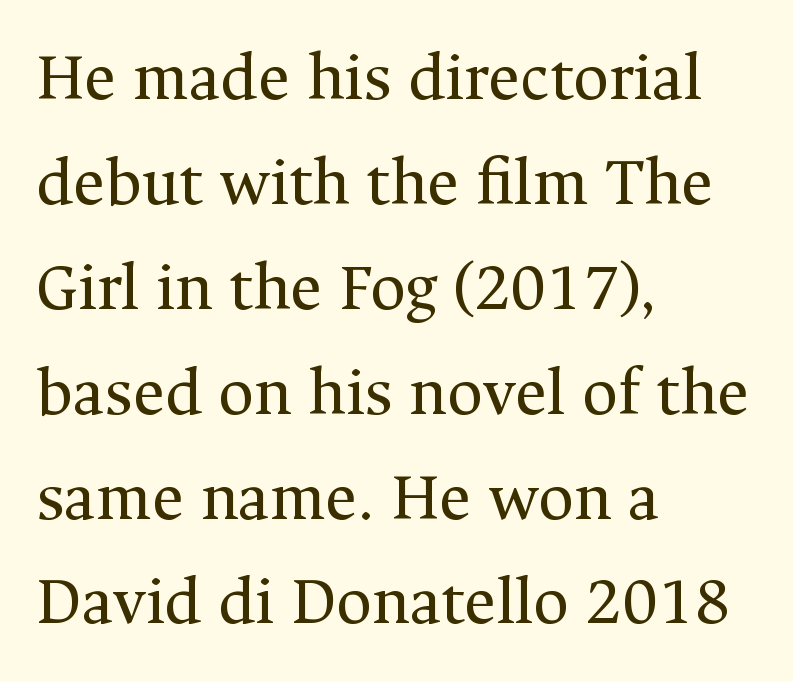
Here the designer chose a conventional face with non-uniform glyph widths. Is this a sans? No — the strokes have serifs. Rendered with straight, roman letterforms. These lines are set flush left with a ragged right edge. The zone under the glyphs is completely vacant. Summary of weight: not heavy and not bold.
